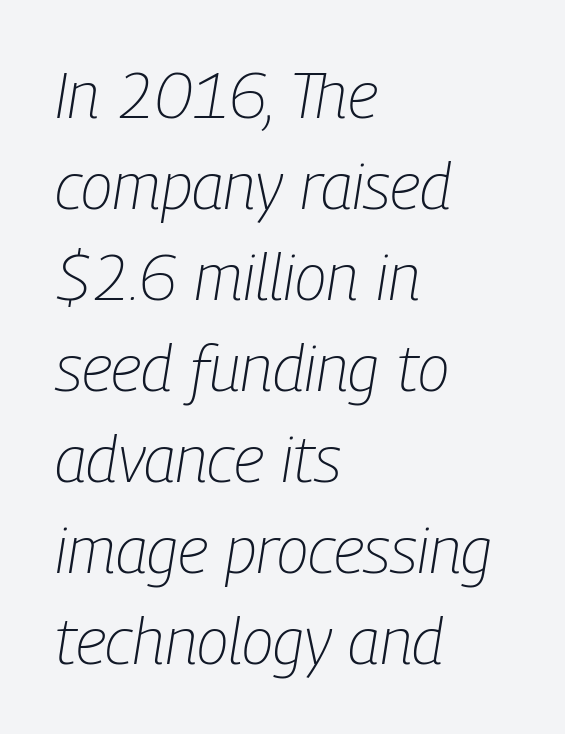
The image shows 65 px light, condensed type, italic (leaning right); set left-aligned, normal line spacing (1.4x), normal letter spacing, not underlined; low stroke contrast and a medium x-height.
